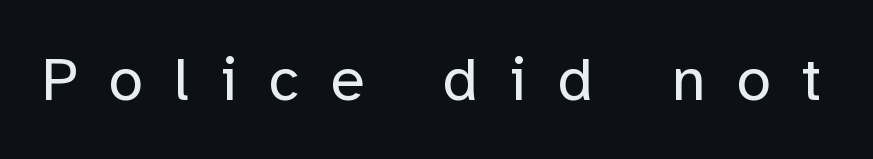
The image shows 62 px regular-weight sans-serif type, upright; set unusually wide letter spacing (+0.5 em), not underlined; low stroke contrast and a medium x-height.
